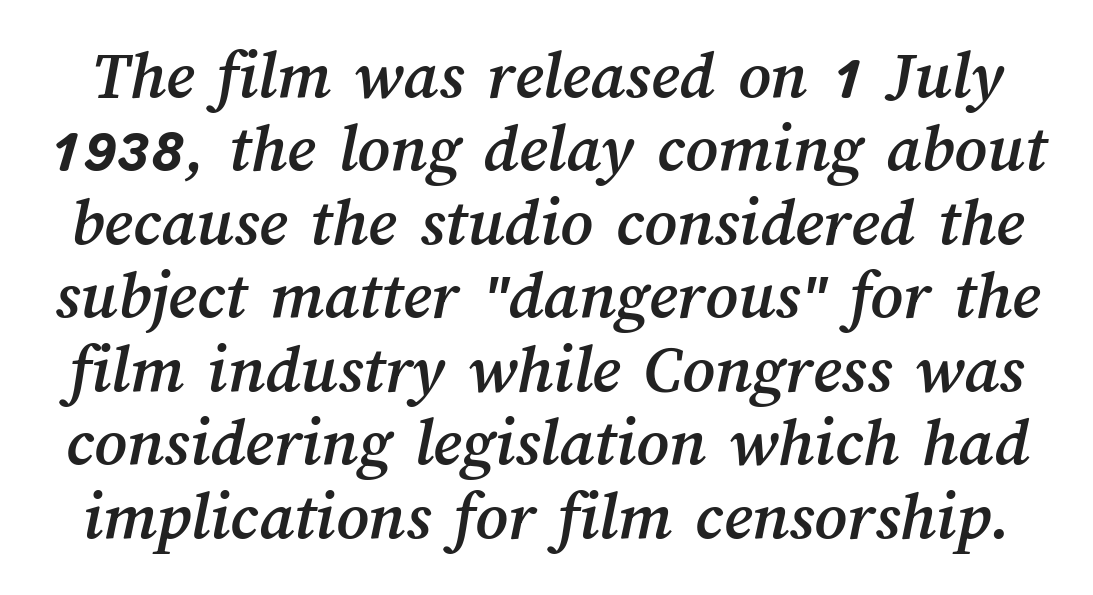
{"width": "normal", "stroke_contrast": "medium", "x_height": "medium", "monospaced": "no", "underline": "no", "line_spacing": "tight", "line_spacing_ratio": 1.05, "letter_spacing": "normal", "letter_spacing_em": 0.0, "glyph_px": 70}
